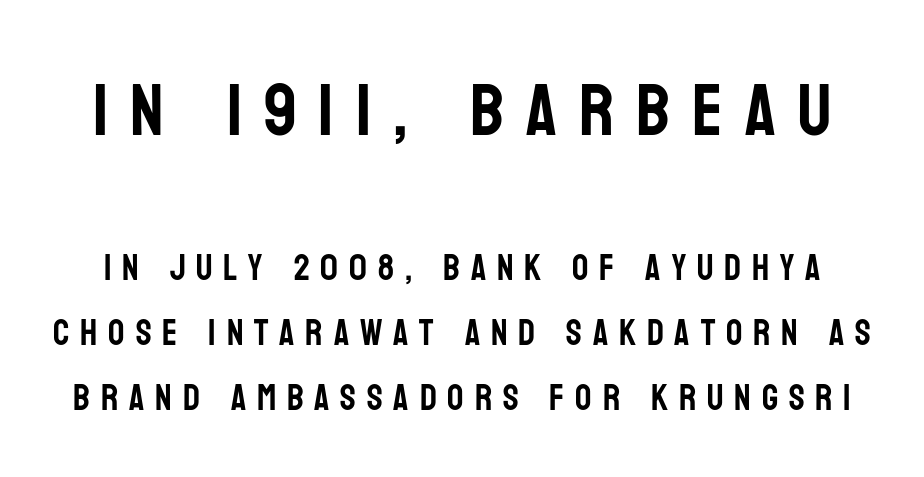
The image shows 73 px condensed sans-serif type, upright; set line spacing 1.81x, unusually wide letter spacing (+0.3 em), not underlined; the first (top) block is 2.03x larger; low stroke contrast and a large x-height.
